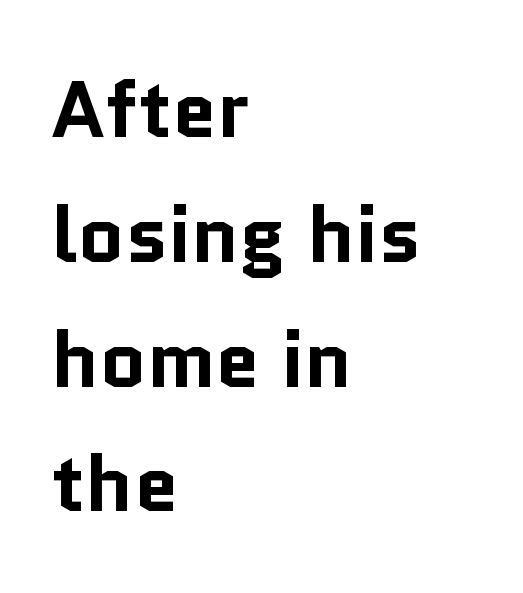
Font category for this specimen: sans-serif. Horizontal bands of white between lines are of average thickness. Inter-character spacing is left at the font's built-in metrics. The letters are bold, with thick, heavy strokes. Every row of glyphs begins at an identical x-position on the left. The rendering uses natural spacing where letterforms have individual widths.
